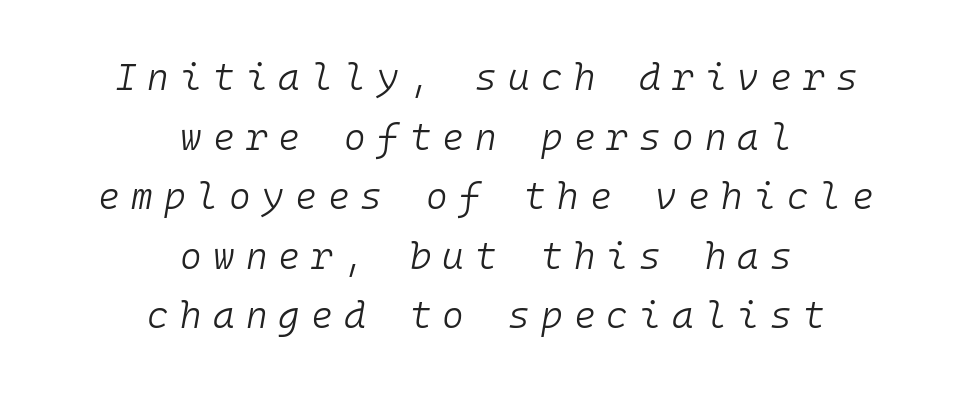
Q: Is the text bold? A: No.
Q: Is the text italic (slanted)? A: Yes, it leans right by about 10 degrees.
Q: Is the text underlined? A: No.
Q: How is the paragraph aligned? A: Centered.
Q: Is the spacing between letters normal or unusually wide? A: Unusually wide.
Q: Is the spacing between lines tight, normal or loose? A: Normal.
Q: Width (condensed, normal, or wide)? A: Normal.
Q: Stroke contrast? A: Low.
Q: x-height? A: Medium.
Q: Monospaced? A: Yes.
